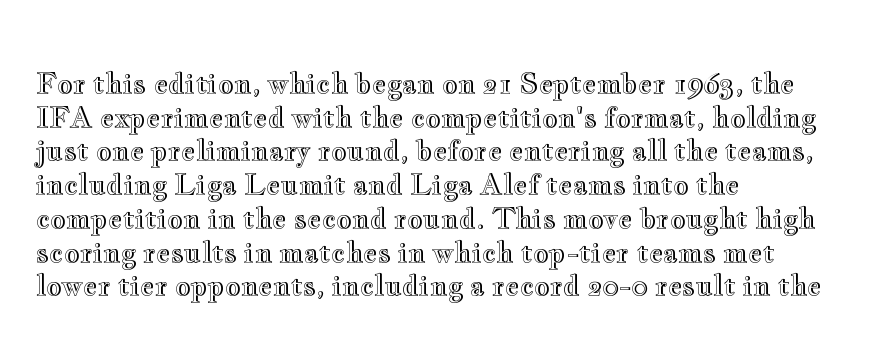
{"italic": "no", "underline": "no", "align": "left", "line_spacing": "normal", "line_spacing_ratio": 1.25, "letter_spacing": "normal", "letter_spacing_em": 0.0, "glyph_px": 27}
